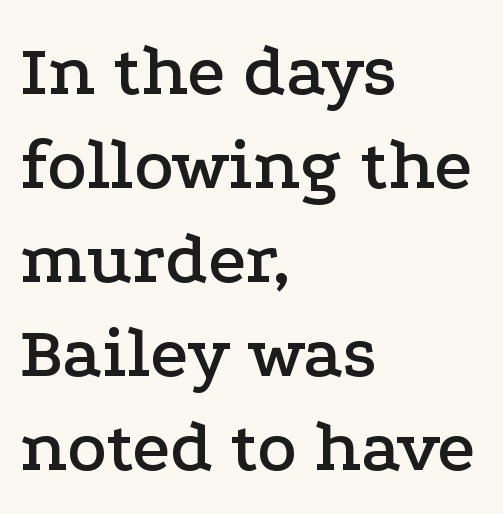
The image shows 74 px wide serif type, upright; set left-aligned, normal line spacing (1.27x), normal letter spacing, not underlined; low stroke contrast and a medium x-height.
